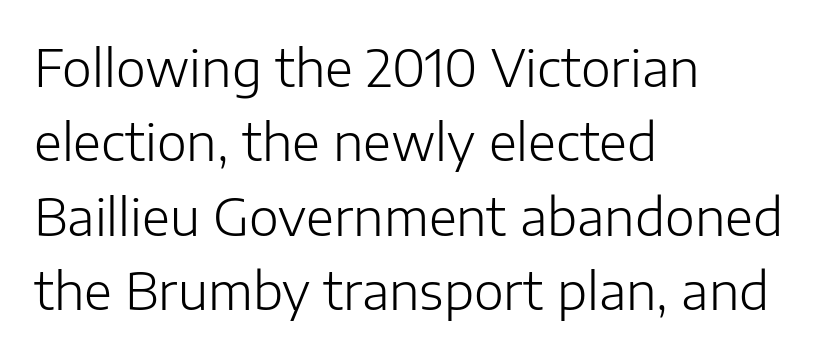
{"serif": "no", "italic": "no", "bold": "no", "weight": "light", "width": "normal", "stroke_contrast": "low", "x_height": "medium", "monospaced": "no", "underline": "no", "align": "left", "line_spacing": "normal", "line_spacing_ratio": 1.46, "letter_spacing": "normal", "letter_spacing_em": 0.0, "glyph_px": 51}
